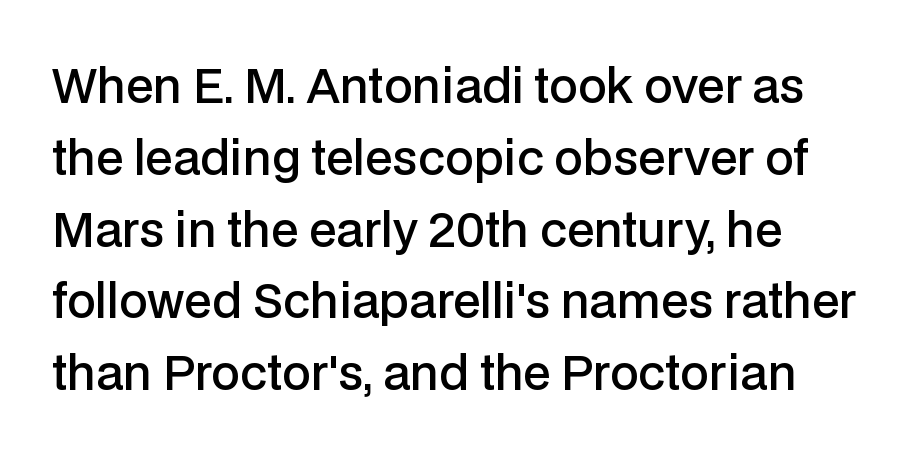
Descender tails drop into unmarked territory. Do the characters align in a grid? No, the font is proportional. Evenly set lines give the paragraph a standard silhouette. Caption: semibold face, moderately heavy strokes.
